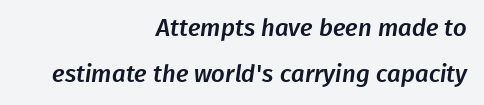
Tracking here is standard; glyphs follow each other at the usual distance. In terms of leading, this rendering errs on the spacious side. These lines stack with their right ends in a neat column. No word sits above an underline.
